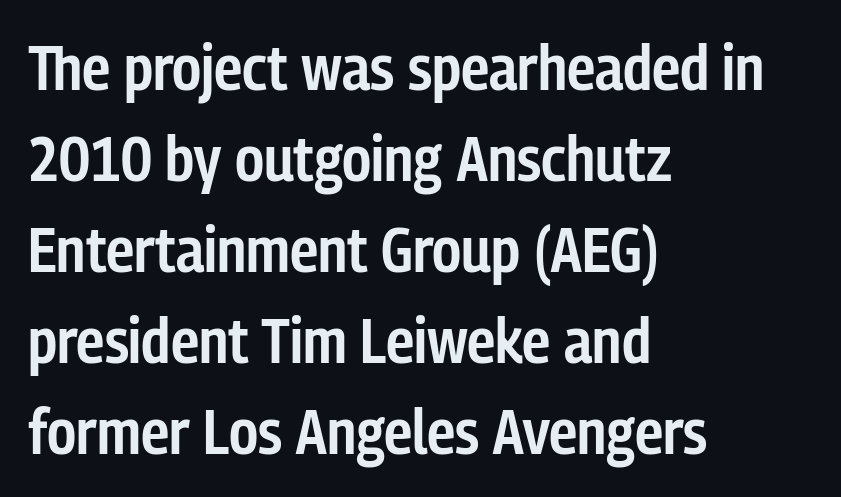
Descender tails drop into unmarked territory. Typographically, this falls in the sans-serif category. No extra tracking has been applied to these lines. Horizontal bands of white between lines are of average thickness. As a designer I'd log this as weight 600, semibold. The paragraph has a hard left edge and a soft right edge.
